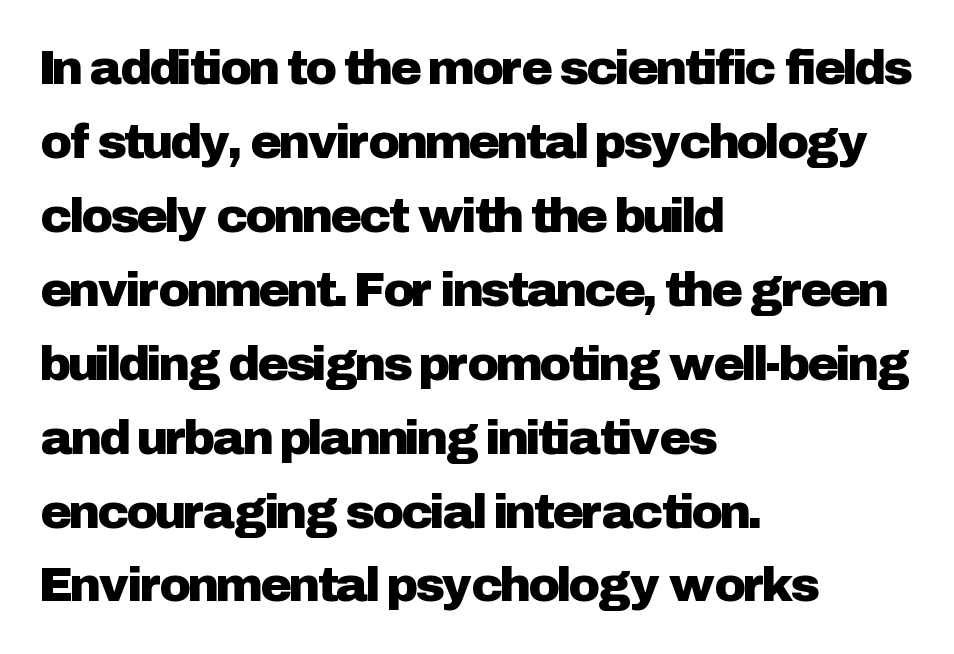
The image shows 48 px sans-serif type, upright; set left-aligned, normal line spacing (1.54x), normal letter spacing, not underlined; low stroke contrast and a medium x-height.
